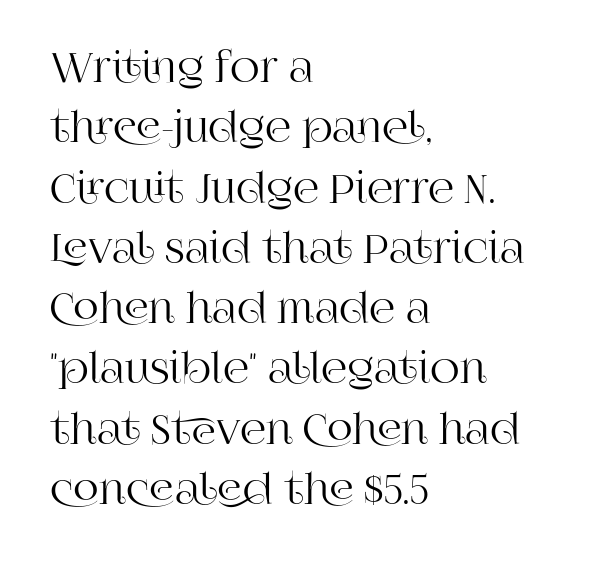
{"serif": "yes", "italic": "no", "width": "normal", "stroke_contrast": "high", "x_height": "large", "monospaced": "no", "underline": "no", "align": "left", "line_spacing": "normal", "line_spacing_ratio": 1.47, "letter_spacing": "normal", "letter_spacing_em": 0.0, "glyph_px": 41}
